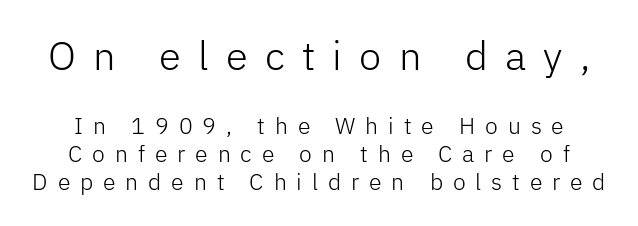
Note: no serifs on the glyphs. Character widths vary here, with narrow letters taking less room than wide ones. Compared with typical body copy, the letter spacing here is much looser. You can tell it's not italic because the verticals are truly vertical.
